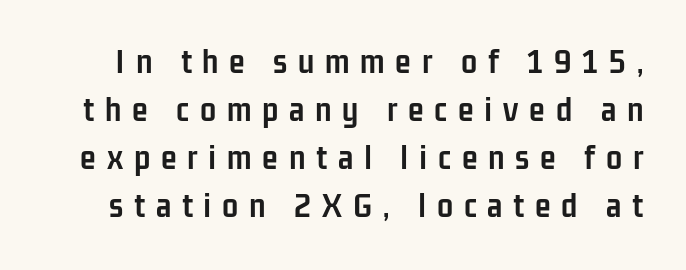
The image shows 36 px semibold, condensed sans-serif type, upright; set normal line spacing (1.33x), unusually wide letter spacing (+0.3 em), not underlined; low stroke contrast and a medium x-height.
